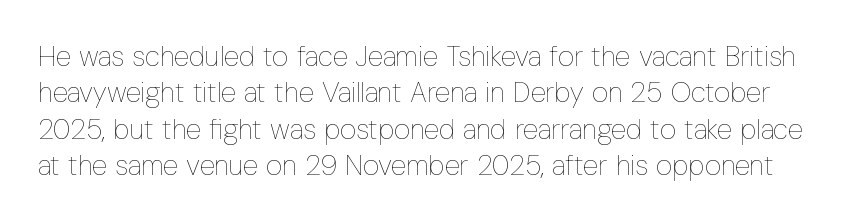
{"italic": "no", "bold": "no", "weight": "thin", "width": "condensed", "stroke_contrast": "low", "x_height": "medium", "monospaced": "no", "underline": "no", "line_spacing": "normal", "line_spacing_ratio": 1.3, "letter_spacing": "normal", "letter_spacing_em": 0.0, "glyph_px": 28}
